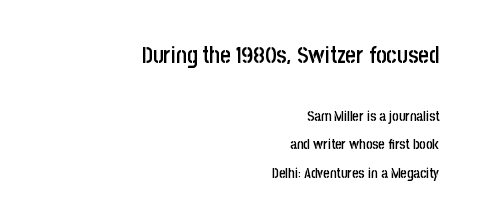
Typographic density is moderately raised because the face is semibold. A roman cut, with each character standing at attention. A flush-right, rag-left setting is used for this passage. How are the letters spaced? Ordinarily, with no added tracking. Words float on clear page, feet unadorned. Interline gaps are noticeably wide in this sample.
